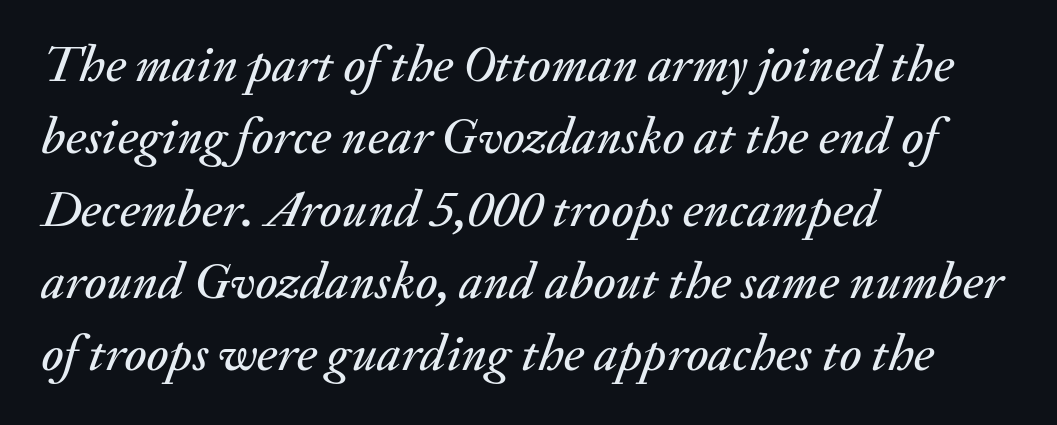
The image shows 52 px text type, italic (leaning right); set left-aligned, normal line spacing (1.39x), normal letter spacing, not underlined; medium stroke contrast and a small x-height.
